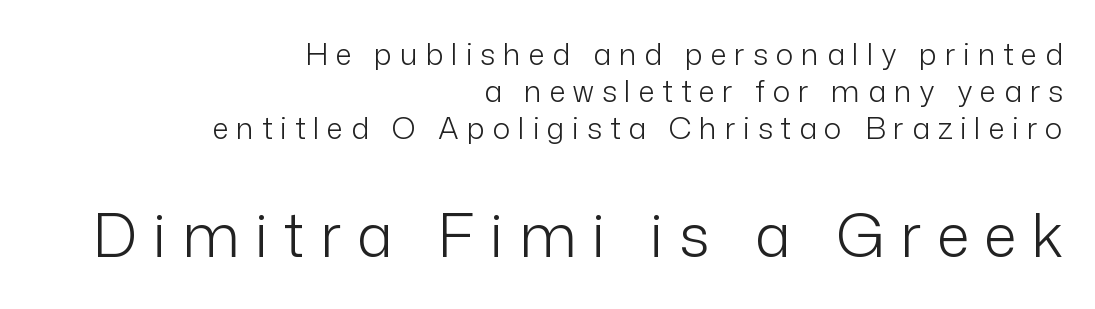
This sample has the flowing, uneven cadence of proportional lettering. Short note: letters widely spaced. The passage shown is typeset with a sans-serif family. The passage shown is not underscored anywhere. Look at the glyph heights: the lower group is clearly the bigger setting. Style check: upright.
